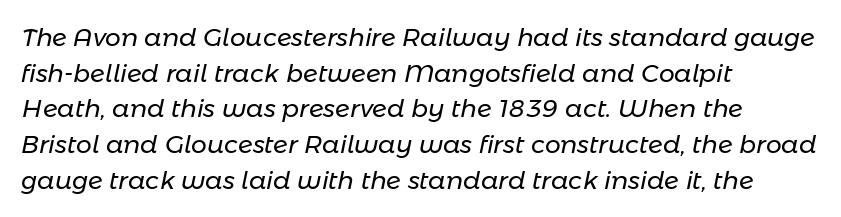
Evenly set lines give the paragraph a standard silhouette. Short note: letters normally spaced. The passage shown is not underscored anywhere. Which margin do the lines hug? The left one — the right edge is uneven. Letters have the restrained weight of plain body copy at most.
